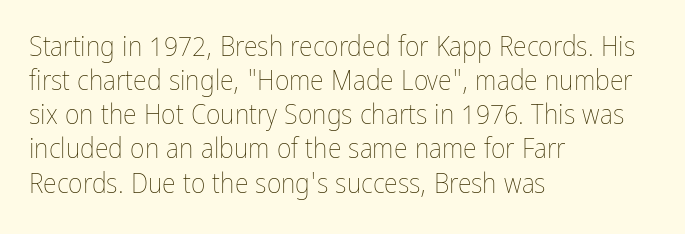
The image shows 28 px thin, condensed type, upright; set left-aligned, line spacing 1.22x, normal letter spacing, not underlined; low stroke contrast and a medium x-height.
